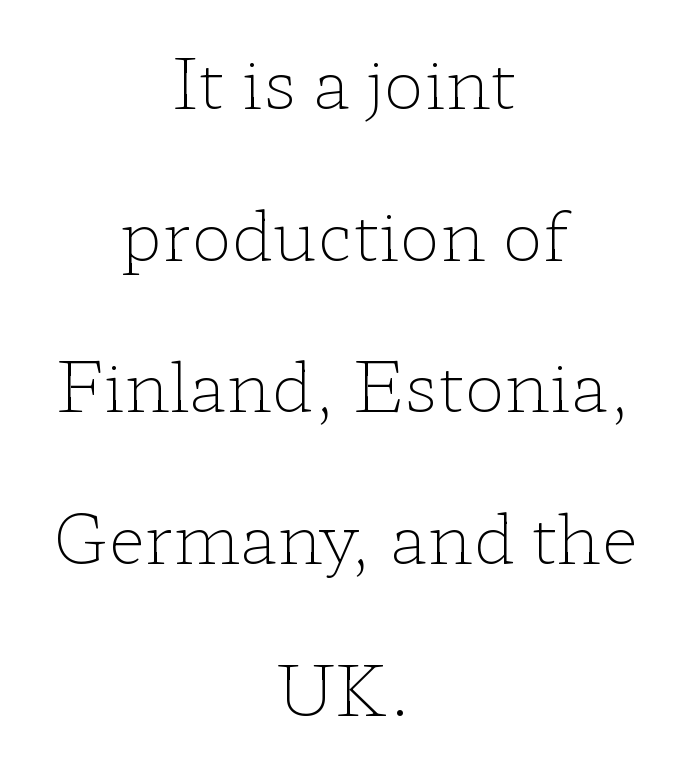
{"serif": "yes", "italic": "no", "bold": "no", "weight": "light", "width": "wide", "stroke_contrast": "low", "x_height": "medium", "monospaced": "no", "underline": "no", "align": "center", "line_spacing": "loose", "line_spacing_ratio": 2.23, "letter_spacing": "normal", "letter_spacing_em": 0.0, "glyph_px": 68}
